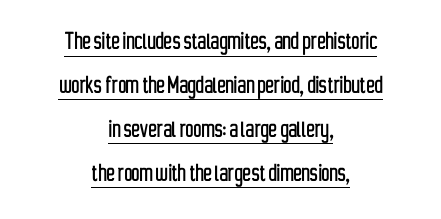
The image shows 28 px condensed sans-serif type, upright; set centered, normal line spacing (1.57x), normal letter spacing, underlined; low stroke contrast and a medium x-height.
